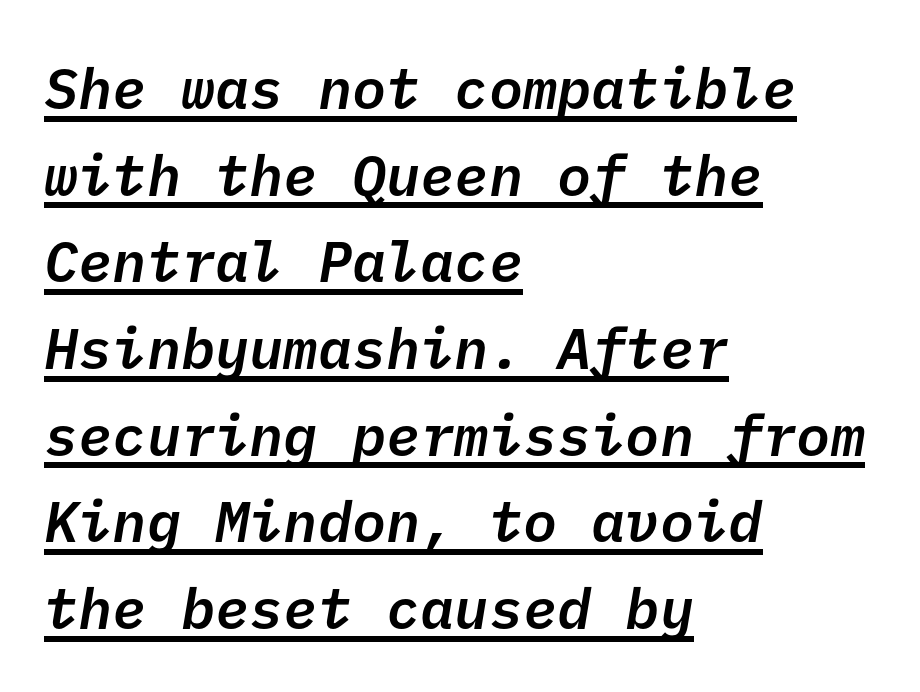
{"serif": "no", "bold": "semi", "weight": "semibold", "width": "normal", "stroke_contrast": "low", "x_height": "medium", "underline": "yes", "align": "left", "line_spacing": "normal", "line_spacing_ratio": 1.52, "letter_spacing": "normal", "letter_spacing_em": 0.0, "glyph_px": 57}
